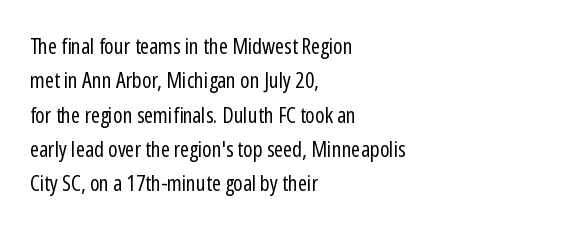
The specimen reads as upright at a glance. Is the stroke heavy? The answer is a plain regular-or-lighter. Clear beneath every line of the passage. Notice how descenders clear the ascenders below comfortably — that's standard leading.
